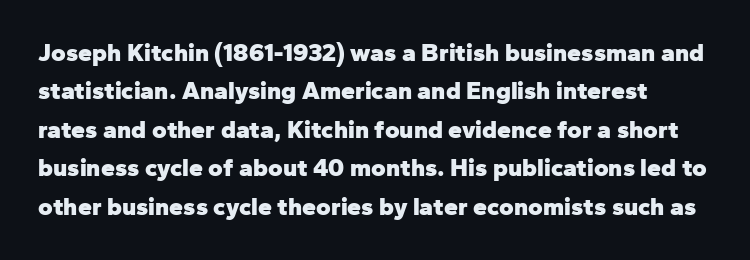
The image shows 25 px bold type, upright; set normal line spacing (1.54x), normal letter spacing, not underlined.
